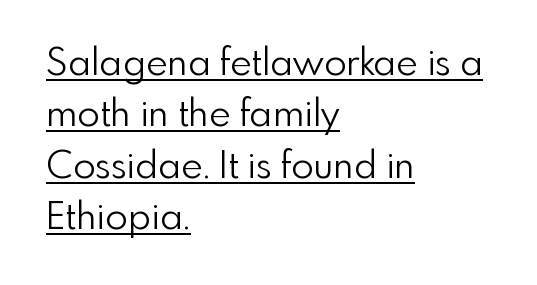
The image shows 37 px light sans-serif type, upright; set left-aligned, normal line spacing (1.39x), normal letter spacing, underlined; a small x-height.
